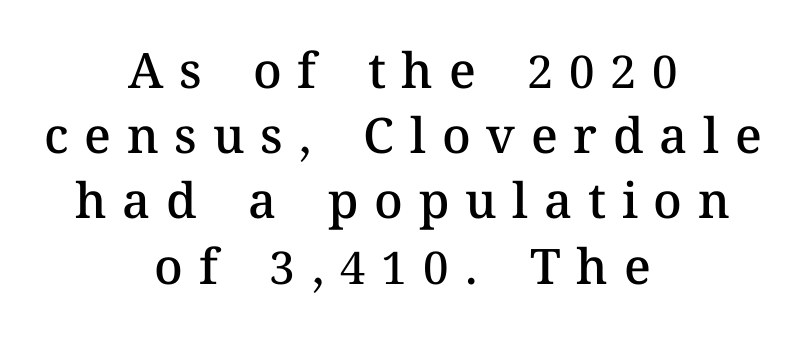
Do the letters lean? They stand straight. Whoever set this chose a conventional vertical rhythm. The passage is arranged like a title page — every line centered. Beneath every word, the page is bare. The passage shown has open, widely tracked lettering throughout.
